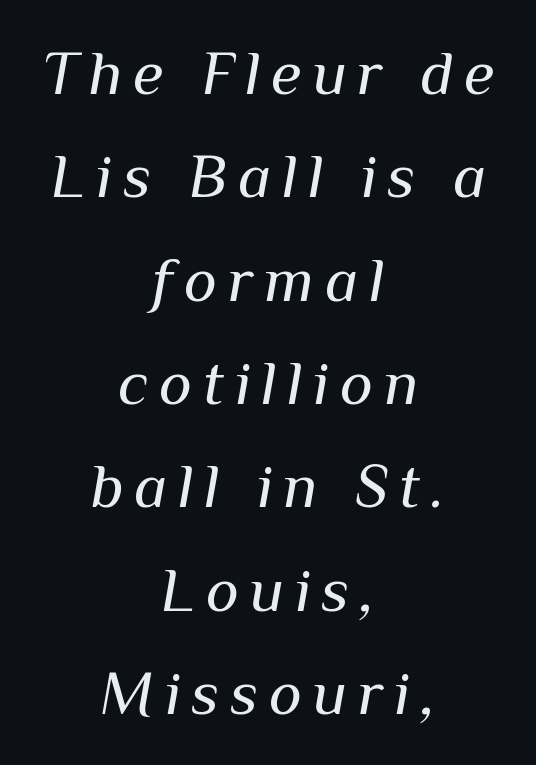
{"italic": "yes", "lean": "right", "slant_degrees": 10, "bold": "no", "weight": "regular", "width": "normal", "stroke_contrast": "medium", "x_height": "medium", "monospaced": "no", "underline": "no", "align": "center", "line_spacing": "normal", "line_spacing_ratio": 1.64, "glyph_px": 63}
